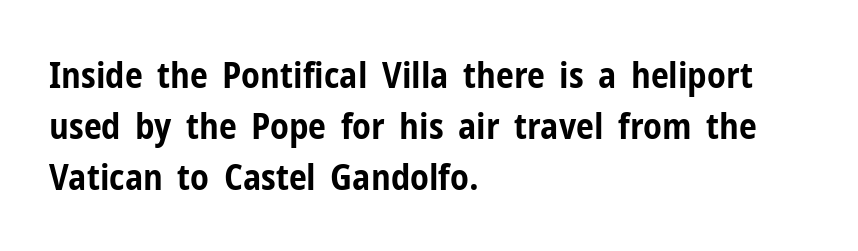
{"serif": "no", "italic": "no", "bold": "yes", "weight": "bold", "width": "condensed", "stroke_contrast": "low", "x_height": "medium", "monospaced": "no", "underline": "no", "align": "left", "line_spacing": "normal", "line_spacing_ratio": 1.42, "letter_spacing": "normal", "letter_spacing_em": 0.0, "glyph_px": 36}
